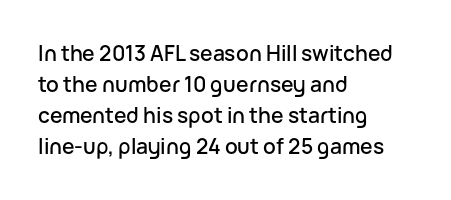
{"italic": "no", "underline": "no", "align": "left", "line_spacing": "normal", "line_spacing_ratio": 1.48, "letter_spacing": "normal", "letter_spacing_em": 0.0, "glyph_px": 21}
